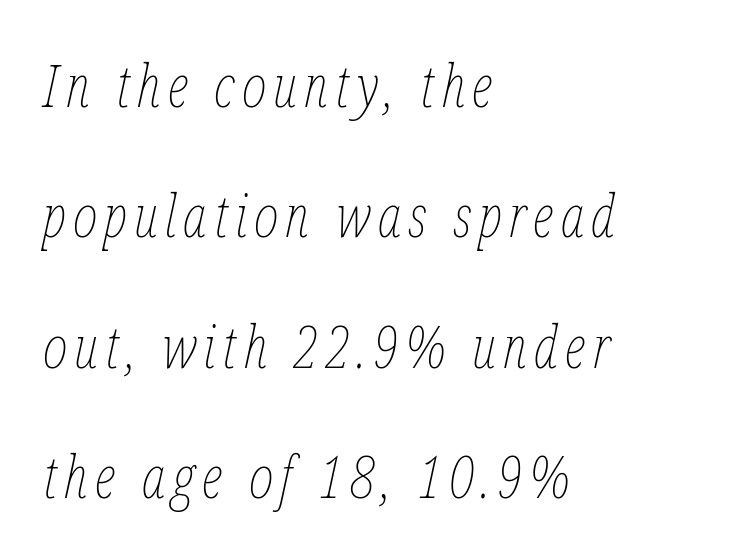
{"italic": "yes", "lean": "right", "slant_degrees": 12, "bold": "no", "weight": "thin", "width": "condensed", "stroke_contrast": "low", "x_height": "medium", "monospaced": "no", "underline": "no", "align": "left", "line_spacing": "loose", "line_spacing_ratio": 2.21, "glyph_px": 59}
